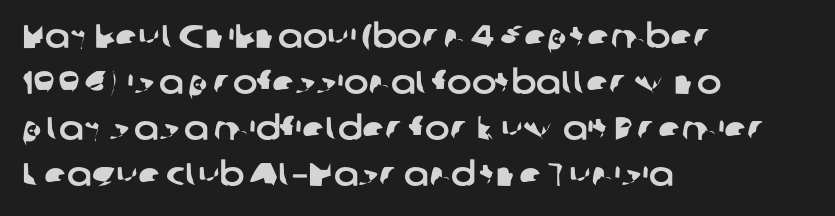
Typographically, this falls in the sans-serif category. The glyphs are unaccompanied by any horizontal stroke below them. You could call the tracking neutral — neither tight nor loose. Line spacing here is normal. The rendering uses natural spacing where letterforms have individual widths.
